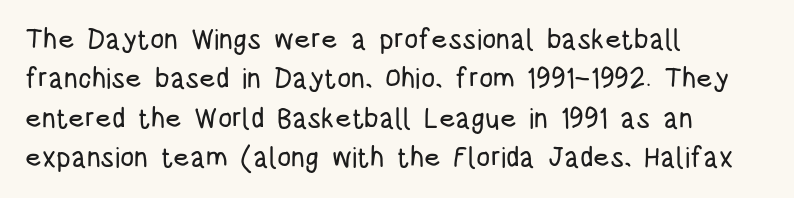
This is roman type, the default non-slanted kind. No word sits above an underline. Caption: standard tracking, unaltered. Character widths vary here, with narrow letters taking less room than wide ones.
